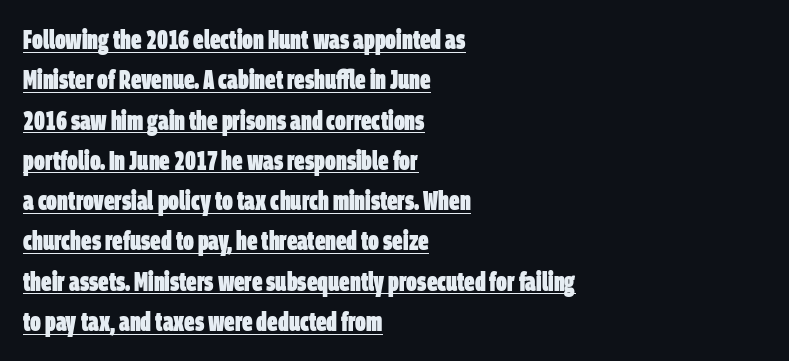
Q: Is the text bold? A: Yes.
Q: Is the text underlined? A: Yes.
Q: How is the paragraph aligned? A: Left-aligned.
Q: Is the spacing between letters normal or unusually wide? A: Normal.
Q: Is the spacing between lines tight, normal or loose? A: Normal.
